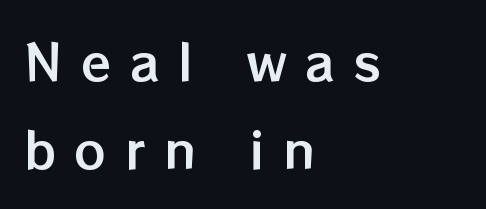
Q: Is the text italic (slanted)? A: No, it is upright.
Q: Is the text underlined? A: No.
Q: How is the paragraph aligned? A: Left-aligned.
Q: Is the spacing between letters normal or unusually wide? A: Unusually wide.
Q: Width (condensed, normal, or wide)? A: Normal.
Q: Stroke contrast? A: Low.
Q: x-height? A: Medium.
Q: Monospaced? A: No.
